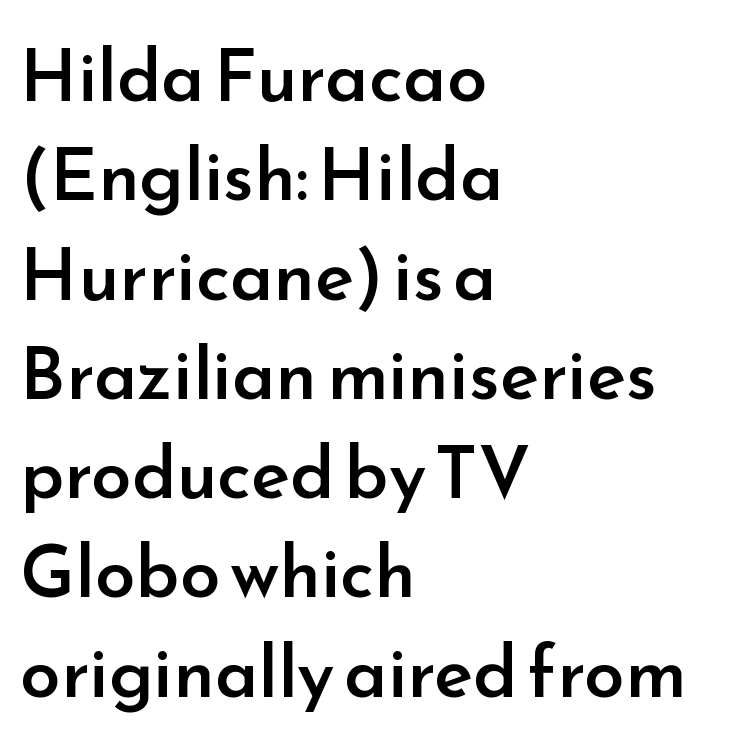
{"serif": "no", "italic": "no", "bold": "semi", "weight": "semibold", "width": "normal", "stroke_contrast": "low", "x_height": "small", "monospaced": "no", "underline": "no", "align": "left", "line_spacing": "normal", "line_spacing_ratio": 1.36, "letter_spacing": "normal", "letter_spacing_em": 0.0, "glyph_px": 73}
